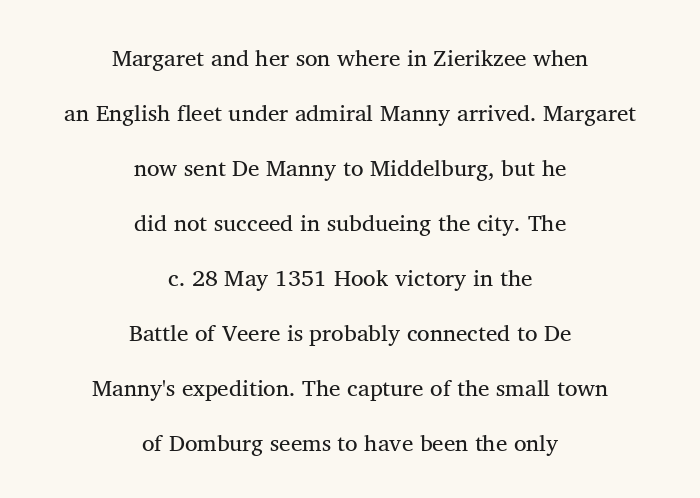
{"italic": "no", "bold": "no", "underline": "no", "align": "center", "line_spacing": "loose", "line_spacing_ratio": 2.39, "letter_spacing": "normal", "letter_spacing_em": 0.0, "glyph_px": 23}
